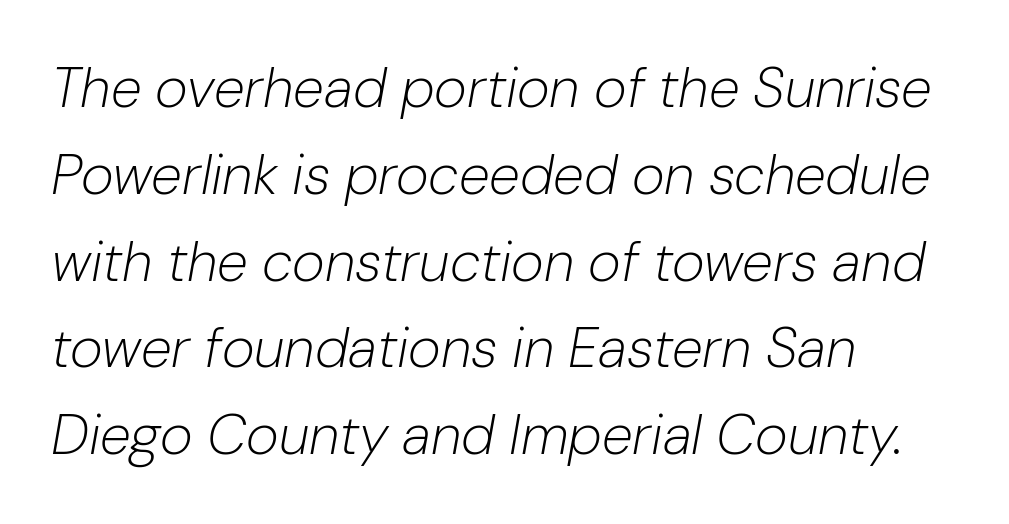
Q: Is the text bold? A: No.
Q: Is the text italic (slanted)? A: Yes, it leans right by about 10 degrees.
Q: Is the text underlined? A: No.
Q: How is the paragraph aligned? A: Left-aligned.
Q: Is the spacing between letters normal or unusually wide? A: Normal.
Q: Is the spacing between lines tight, normal or loose? A: Normal.
Q: Width (condensed, normal, or wide)? A: Normal.
Q: Stroke contrast? A: Low.
Q: x-height? A: Medium.
Q: Monospaced? A: No.
